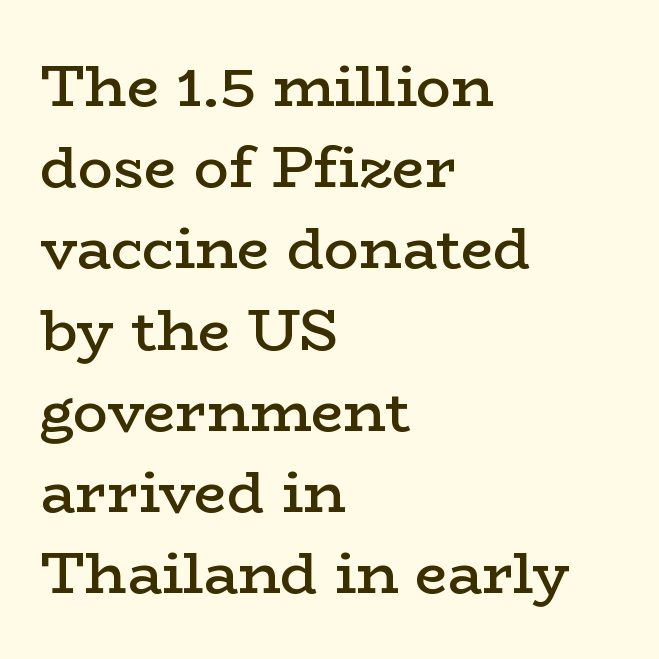
Spacing verdict: proportional, widths tailored to each character. Serifs: yes, visible at the terminals of the letterforms. Moderately thickened strokes mark this as semibold type. This rendering uses left alignment, leaving the right contour irregular. Caption: standard tracking, unaltered.
